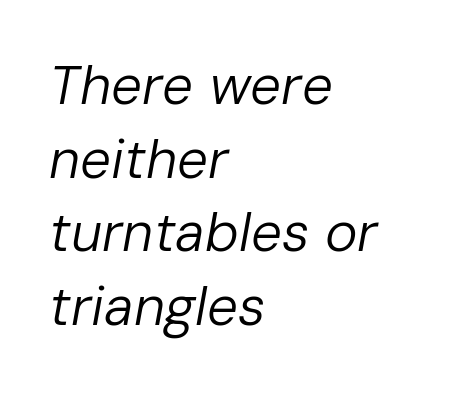
{"italic": "yes", "lean": "right", "slant_degrees": 10, "bold": "no", "weight": "regular", "width": "normal", "stroke_contrast": "low", "x_height": "medium", "monospaced": "no", "underline": "no", "align": "left", "line_spacing": "normal", "line_spacing_ratio": 1.34, "letter_spacing": "normal", "letter_spacing_em": 0.0, "glyph_px": 55}
